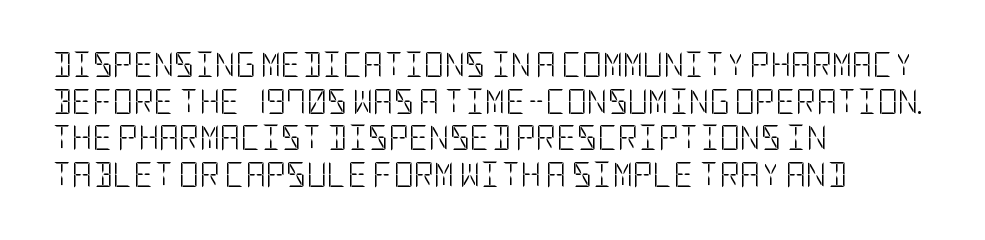
{"italic": "no", "bold": "no", "underline": "no", "align": "left", "line_spacing": "normal", "line_spacing_ratio": 1.47, "letter_spacing": "normal", "letter_spacing_em": 0.0, "glyph_px": 25}
